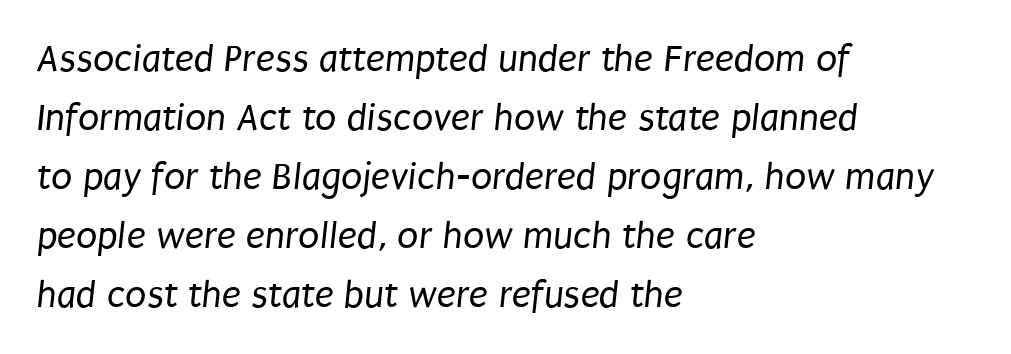
The image shows 39 px regular-weight, condensed sans-serif type; set left-aligned, normal line spacing (1.51x), normal letter spacing, not underlined; low stroke contrast and a large x-height.
